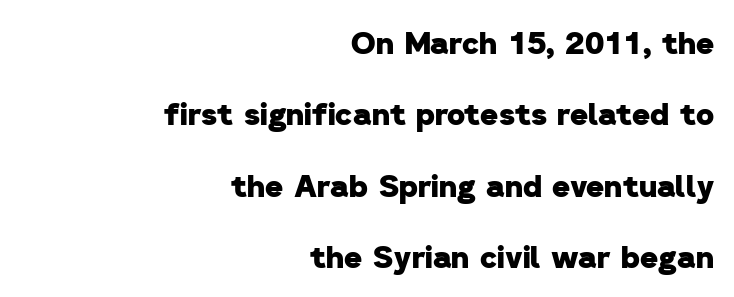
Summary of weight: heavy, a full bold. Spacing verdict: proportional, widths tailored to each character. Grotesque or geometric, the face here clearly has no serifs. Whoever set this chose breathing room over compactness in the vertical rhythm.
